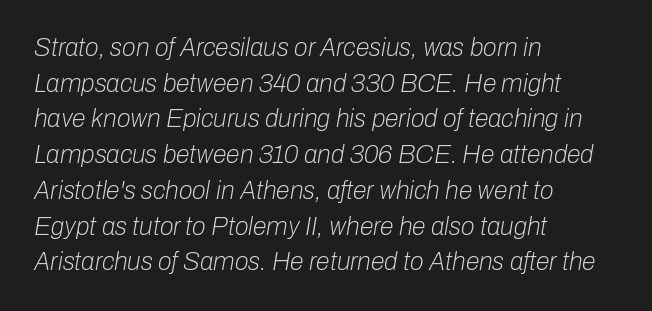
The image shows 25 px text type, italic (leaning right); set left-aligned, normal line spacing (1.43x), normal letter spacing, not underlined.
